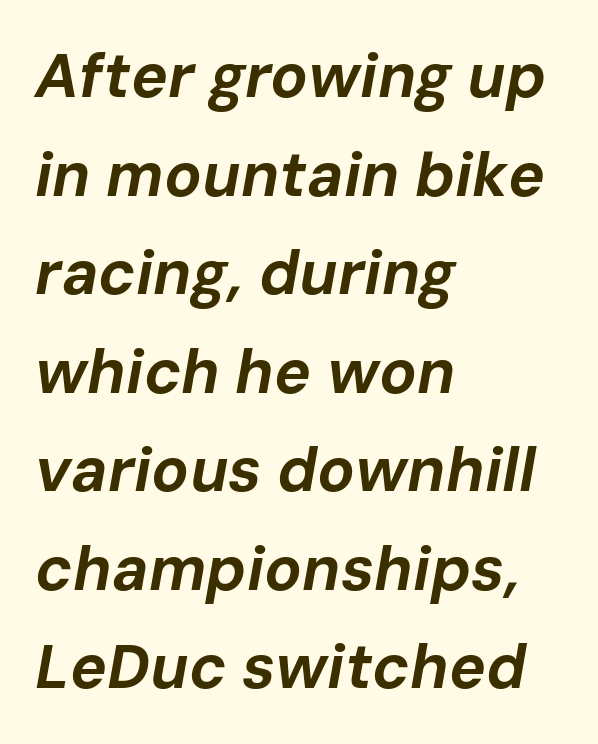
Q: Is the text bold? A: Yes.
Q: Is the text italic (slanted)? A: Yes, it leans right by about 10 degrees.
Q: Is the text underlined? A: No.
Q: How is the paragraph aligned? A: Left-aligned.
Q: Is the spacing between letters normal or unusually wide? A: Normal.
Q: Is the spacing between lines tight, normal or loose? A: Normal.
Q: Width (condensed, normal, or wide)? A: Normal.
Q: Stroke contrast? A: Low.
Q: x-height? A: Medium.
Q: Monospaced? A: No.
